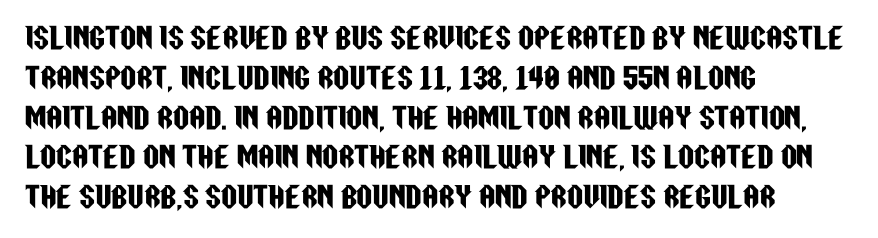
The image shows 28 px condensed sans-serif type, upright; set left-aligned, normal line spacing (1.42x), normal letter spacing, not underlined; low stroke contrast and a large x-height.
